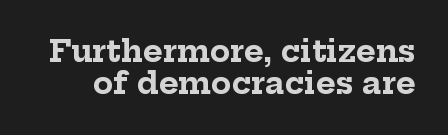
{"serif": "yes", "italic": "no", "bold": "yes", "weight": "bold", "width": "normal", "stroke_contrast": "low", "x_height": "medium", "monospaced": "no", "underline": "no", "line_spacing": "tight", "line_spacing_ratio": 1.08, "letter_spacing": "normal", "letter_spacing_em": 0.0, "glyph_px": 30}
